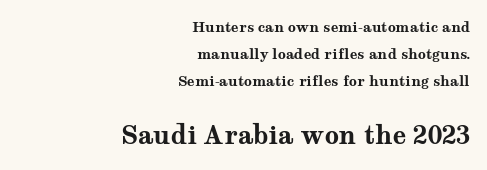
Q: Is the text bold? A: Yes.
Q: Is the text italic (slanted)? A: No, it is upright.
Q: Is the text underlined? A: No.
Q: How is the paragraph aligned? A: Right-aligned.
Q: Is the spacing between letters normal or unusually wide? A: Normal.
Q: Is the spacing between lines tight, normal or loose? A: Loose.
Q: Which block of text is set in a larger size, the first (top) or the second (bottom)? A: The second (bottom) one.
